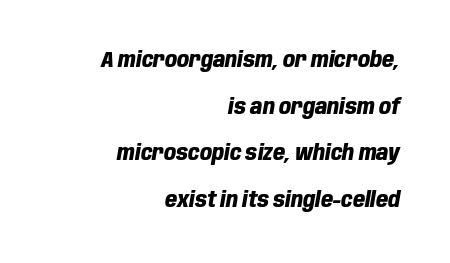
Q: Is the text bold? A: Yes.
Q: Is the text italic (slanted)? A: Yes, it leans right by about 10 degrees.
Q: Is the text underlined? A: No.
Q: How is the paragraph aligned? A: Right-aligned.
Q: Is the spacing between letters normal or unusually wide? A: Normal.
Q: Is the spacing between lines tight, normal or loose? A: Loose.
